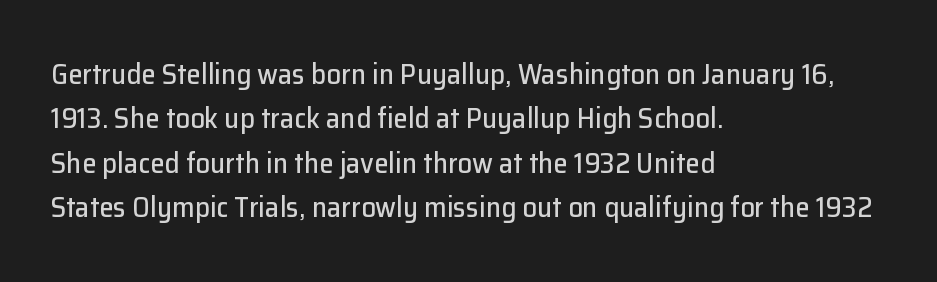
Posture: straight, roman, zero tilt. All the whitespace from short lines collects on the right. Bare-footed words on every line. Summary of vertical rhythm: regular, with standard interline spacing. Looks like regular typesetting: each glyph gets only the width it needs.
